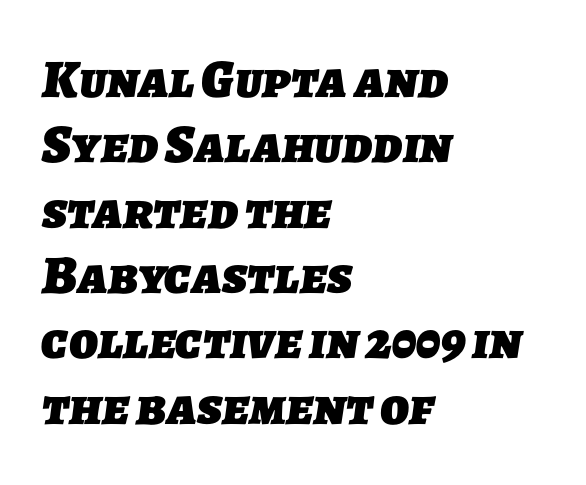
The image shows 54 px heavy sans-serif type; set left-aligned, line spacing 1.21x, normal letter spacing, not underlined; low stroke contrast and a medium x-height.
